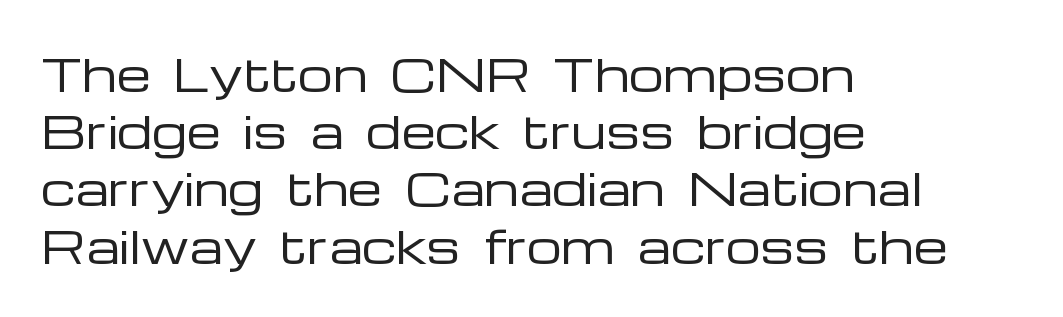
The image shows 44 px regular-weight, wide sans-serif type, upright; set left-aligned, normal line spacing (1.3x), normal letter spacing, not underlined; low stroke contrast and a medium x-height.
